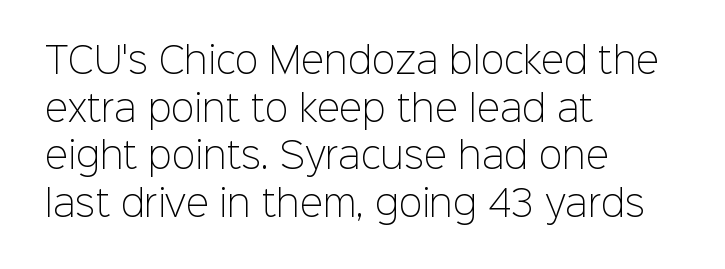
The lines in this sample share a left origin and differ only in where they stop. The area under the type is left untouched. Nope, not italic — everything's standing straight. The cut favours lightness, reaching ordinary text weight at its darkest.
